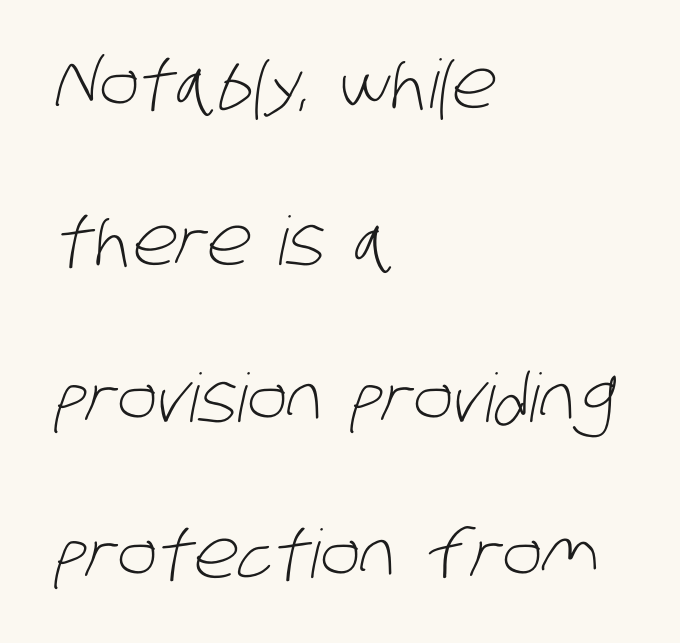
{"serif": "no", "bold": "no", "weight": "light", "width": "condensed", "stroke_contrast": "low", "x_height": "large", "monospaced": "no", "underline": "no", "align": "left", "line_spacing": "loose", "line_spacing_ratio": 2.34, "letter_spacing": "normal", "letter_spacing_em": 0.0, "glyph_px": 67}
